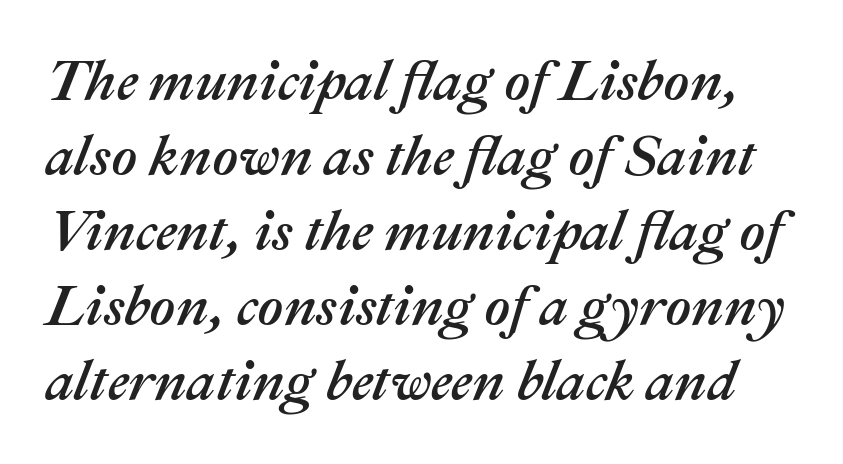
{"italic": "yes", "lean": "right", "slant_degrees": 22, "width": "normal", "stroke_contrast": "medium", "x_height": "medium", "monospaced": "no", "underline": "no", "line_spacing": "normal", "line_spacing_ratio": 1.34, "letter_spacing": "normal", "letter_spacing_em": 0.0, "glyph_px": 56}
